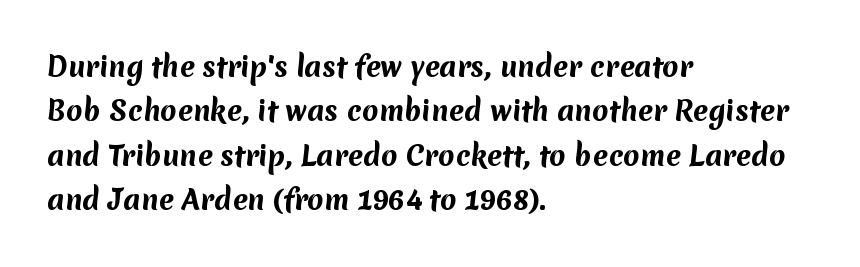
The image shows 27 px bold type; set left-aligned, normal line spacing (1.64x), normal letter spacing, not underlined.
